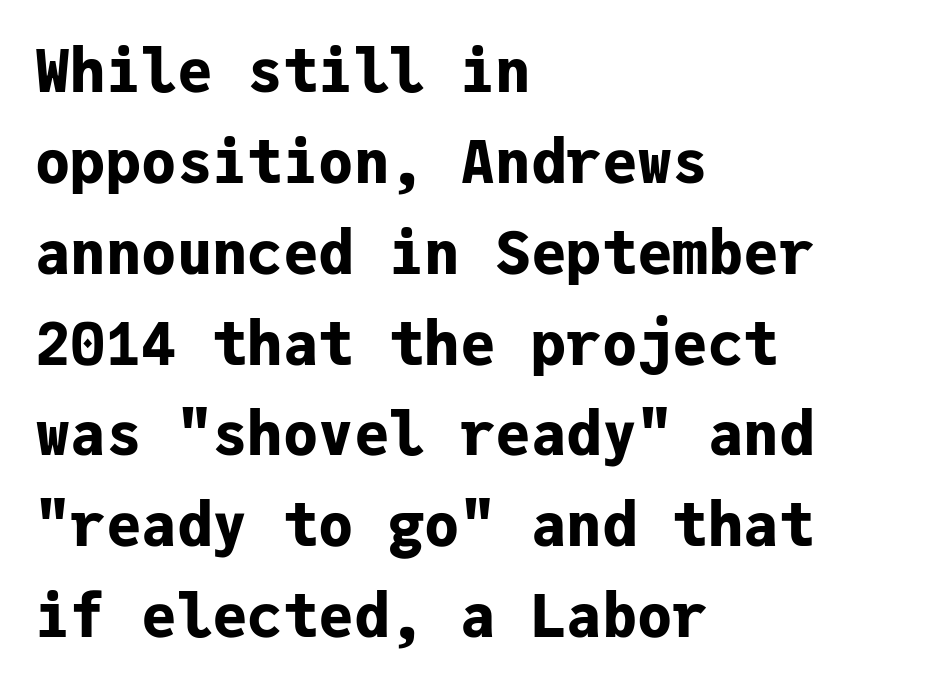
Q: Is the text bold? A: Yes.
Q: Is the text italic (slanted)? A: No, it is upright.
Q: Is the typeface a serif or a sans-serif typeface? A: Sans-serif.
Q: Is the text underlined? A: No.
Q: How is the paragraph aligned? A: Left-aligned.
Q: Is the spacing between letters normal or unusually wide? A: Normal.
Q: Is the spacing between lines tight, normal or loose? A: Normal.
Q: Width (condensed, normal, or wide)? A: Normal.
Q: Stroke contrast? A: Low.
Q: x-height? A: Medium.
Q: Monospaced? A: Yes.
